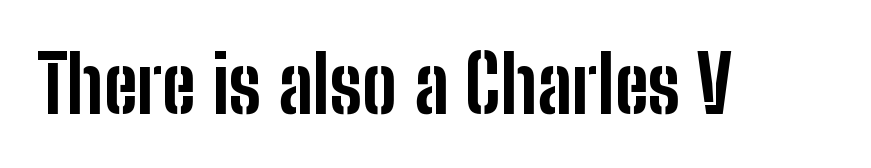
Set as a true bold cut, around the 700 mark. Inter-character spacing is left at the font's built-in metrics. The face used here is a sans, in the tradition of grotesques and geometrics. No italicization has been applied; the sample stays upright. Proportional: the letters do not fall into vertical columns.
